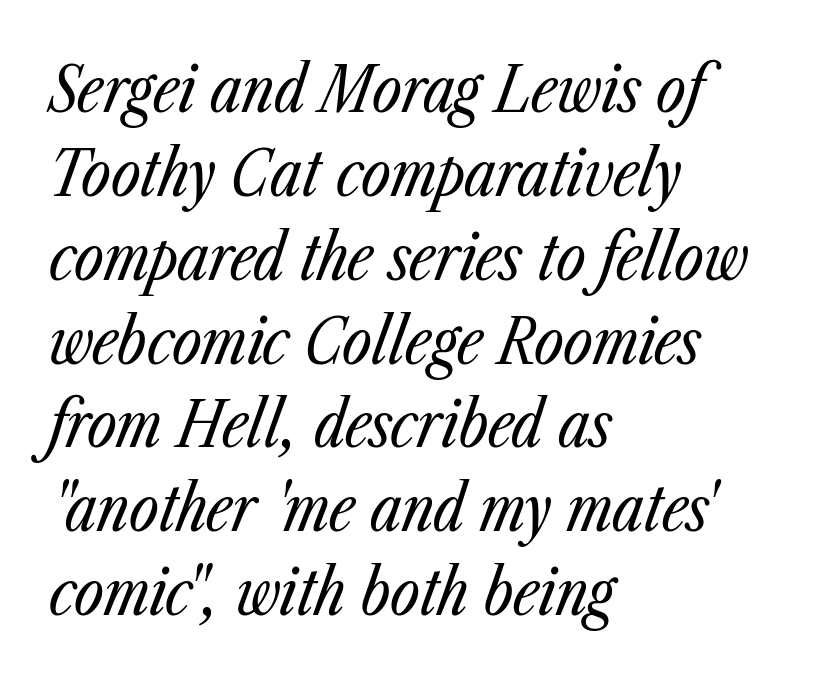
Q: Is the text bold? A: No.
Q: Is the text italic (slanted)? A: Yes, it leans right by about 23 degrees.
Q: Is the text underlined? A: No.
Q: How is the paragraph aligned? A: Left-aligned.
Q: Is the spacing between letters normal or unusually wide? A: Normal.
Q: Is the spacing between lines tight, normal or loose? A: Normal.
Q: Width (condensed, normal, or wide)? A: Condensed.
Q: Stroke contrast? A: Low.
Q: x-height? A: Medium.
Q: Monospaced? A: No.
